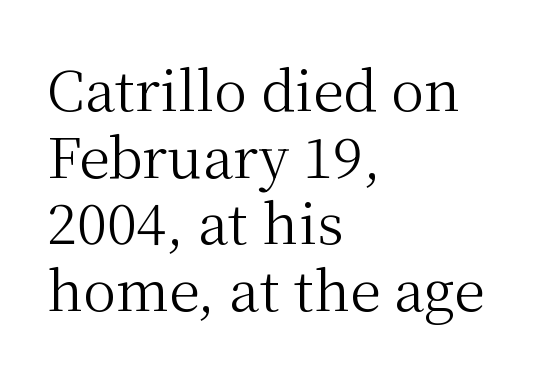
Q: Is the text bold? A: No.
Q: Is the text italic (slanted)? A: No, it is upright.
Q: Is the typeface a serif or a sans-serif typeface? A: Serif.
Q: Is the text underlined? A: No.
Q: How is the paragraph aligned? A: Left-aligned.
Q: Is the spacing between letters normal or unusually wide? A: Normal.
Q: Width (condensed, normal, or wide)? A: Normal.
Q: Stroke contrast? A: Medium.
Q: x-height? A: Medium.
Q: Monospaced? A: No.
